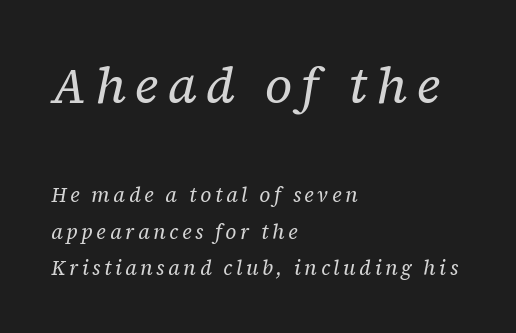
In CSS terms this would be text-align: left. These lines are rendered in a variable-pitch font. Vertical stems look standard width or narrower in stroke. This is serif lettering, the kind often seen in printed books. Type size steps down from the first block to the second. If you drew a line through each stem, it would be angled.
